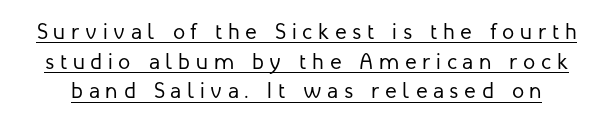
Q: Is the text bold? A: No.
Q: Is the text italic (slanted)? A: No, it is upright.
Q: Is the text underlined? A: Yes.
Q: Is the spacing between letters normal or unusually wide? A: Unusually wide.
Q: Is the spacing between lines tight, normal or loose? A: Normal.
